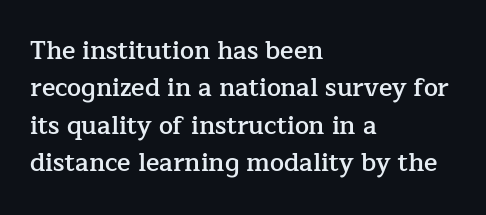
The image shows 25 px text type, upright; set left-aligned, normal line spacing (1.5x), normal letter spacing, not underlined.
